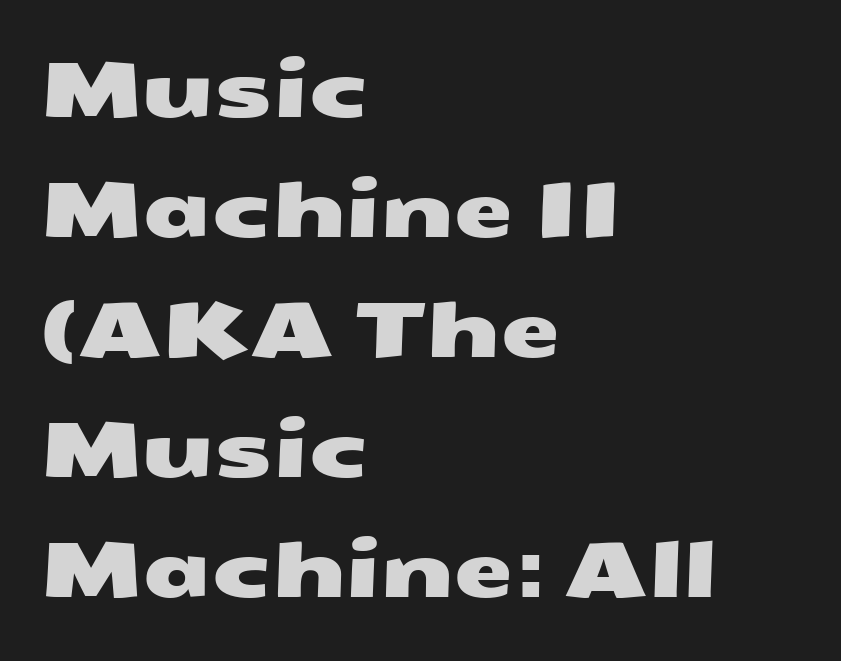
Q: Is the typeface a serif or a sans-serif typeface? A: Sans-serif.
Q: Is the text underlined? A: No.
Q: How is the paragraph aligned? A: Left-aligned.
Q: Is the spacing between letters normal or unusually wide? A: Normal.
Q: Is the spacing between lines tight, normal or loose? A: Normal.
Q: Width (condensed, normal, or wide)? A: Wide.
Q: Stroke contrast? A: Medium.
Q: x-height? A: Medium.
Q: Monospaced? A: No.
